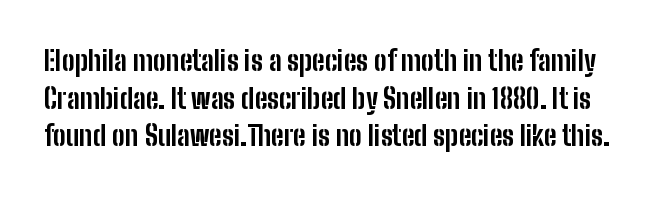
Horizontal bands of white between lines are of average thickness. Nothing unusual about the tracking: characters are spaced as the font intends. Chunky letters — that's bold for sure. Ordinary non-slanted type is in use.
